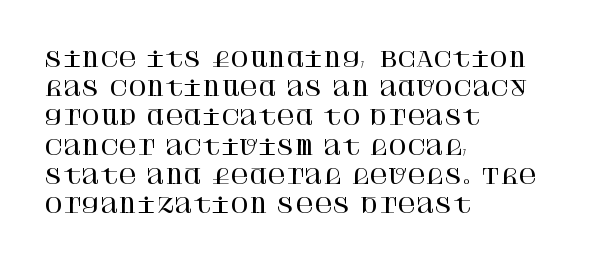
The image shows 20 px text type, upright; set left-aligned, normal line spacing (1.46x), normal letter spacing, not underlined.
